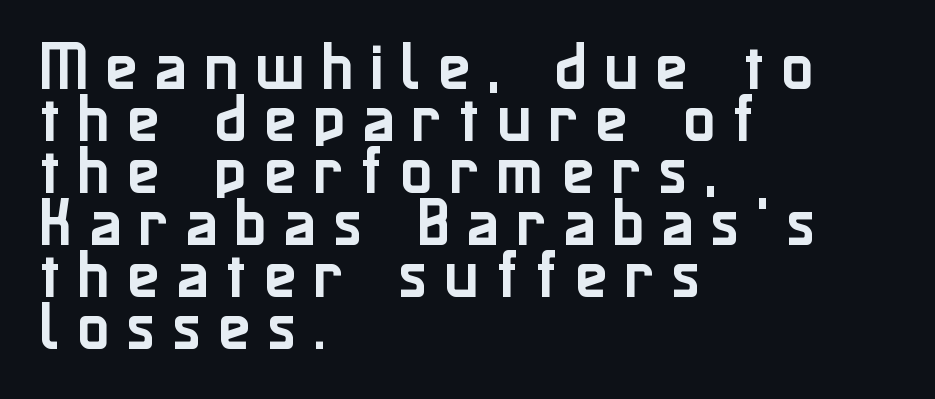
The image shows 53 px sans-serif type, upright; set left-aligned, tight line spacing (0.98x), unusually wide letter spacing (+0.32 em), not underlined; low stroke contrast and a medium x-height.
